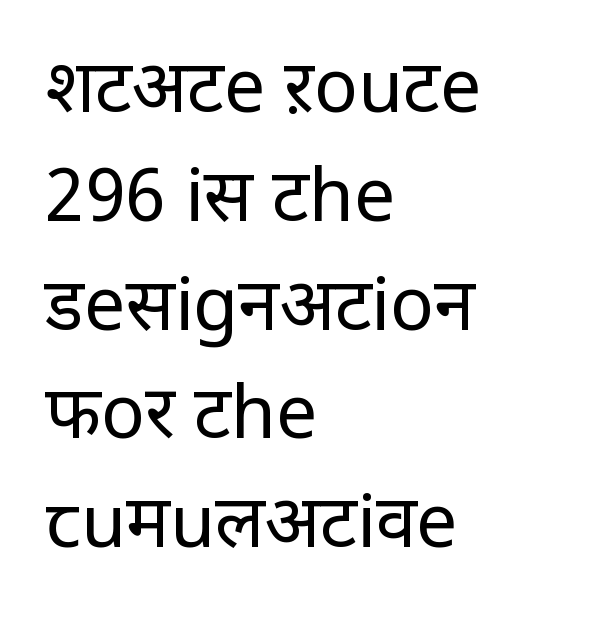
Q: Is the text bold? A: No.
Q: Is the text italic (slanted)? A: No, it is upright.
Q: Is the typeface a serif or a sans-serif typeface? A: Sans-serif.
Q: Is the text underlined? A: No.
Q: How is the paragraph aligned? A: Left-aligned.
Q: Is the spacing between letters normal or unusually wide? A: Normal.
Q: Is the spacing between lines tight, normal or loose? A: Normal.
Q: Width (condensed, normal, or wide)? A: Normal.
Q: Stroke contrast? A: Low.
Q: x-height? A: Large.
Q: Monospaced? A: No.
